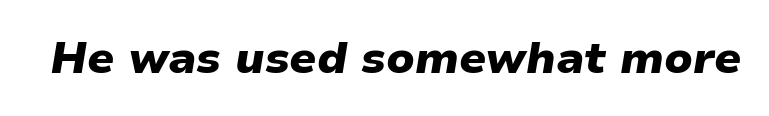
{"italic": "yes", "lean": "right", "slant_degrees": 9, "bold": "yes", "weight": "heavy", "width": "normal", "stroke_contrast": "low", "x_height": "medium", "monospaced": "no", "underline": "no", "letter_spacing": "normal", "letter_spacing_em": 0.0, "glyph_px": 45}
